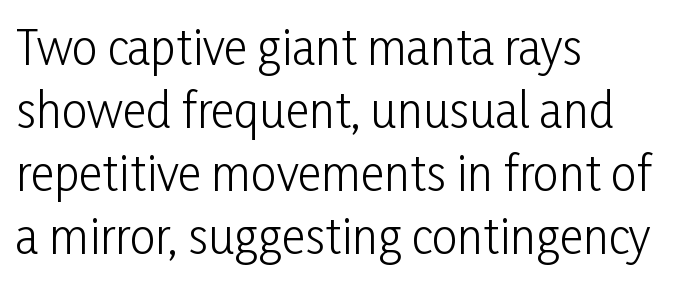
Q: Is the text bold? A: No.
Q: Is the text italic (slanted)? A: No, it is upright.
Q: Is the typeface a serif or a sans-serif typeface? A: Sans-serif.
Q: Is the text underlined? A: No.
Q: How is the paragraph aligned? A: Left-aligned.
Q: Is the spacing between letters normal or unusually wide? A: Normal.
Q: Is the spacing between lines tight, normal or loose? A: Normal.
Q: Width (condensed, normal, or wide)? A: Condensed.
Q: Stroke contrast? A: Low.
Q: x-height? A: Medium.
Q: Monospaced? A: No.
